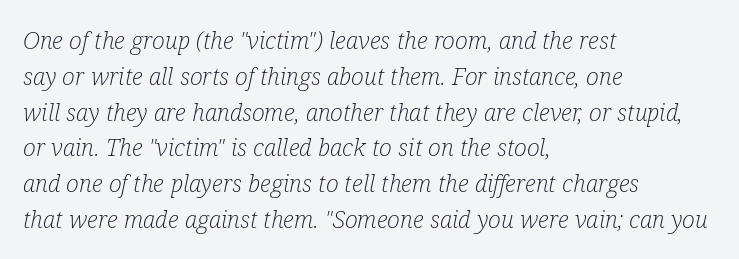
Q: Is the text bold? A: No.
Q: Is the text italic (slanted)? A: Yes, it leans right by about 12 degrees.
Q: Is the text underlined? A: No.
Q: How is the paragraph aligned? A: Left-aligned.
Q: Is the spacing between letters normal or unusually wide? A: Normal.
Q: Is the spacing between lines tight, normal or loose? A: Normal.
